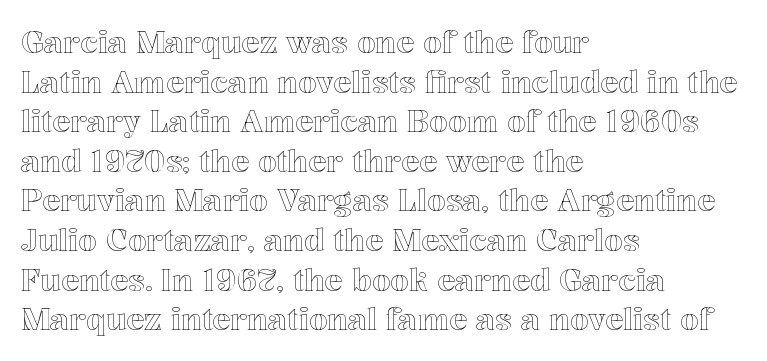
The image shows 30 px text type, upright; set left-aligned, normal line spacing (1.32x), normal letter spacing, not underlined; a medium x-height.
